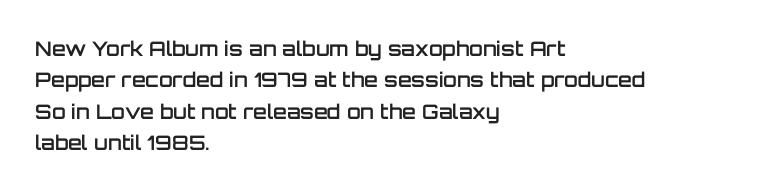
Q: Is the text bold? A: Semi-bold.
Q: Is the text italic (slanted)? A: No, it is upright.
Q: Is the text underlined? A: No.
Q: How is the paragraph aligned? A: Left-aligned.
Q: Is the spacing between letters normal or unusually wide? A: Normal.
Q: Is the spacing between lines tight, normal or loose? A: Normal.
